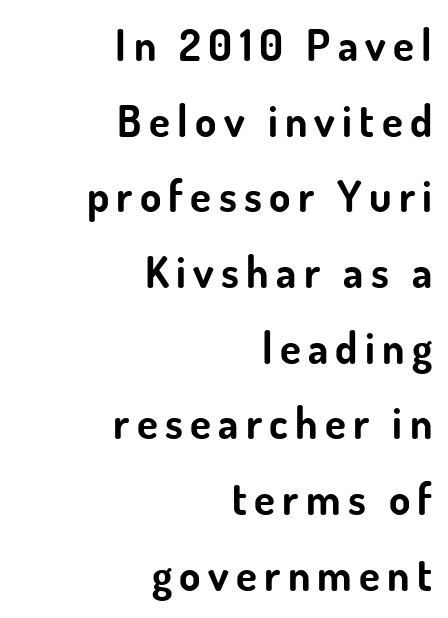
The image shows 43 px bold sans-serif type, upright; set right-aligned, line spacing 1.76x, not underlined; low stroke contrast and a small x-height.
